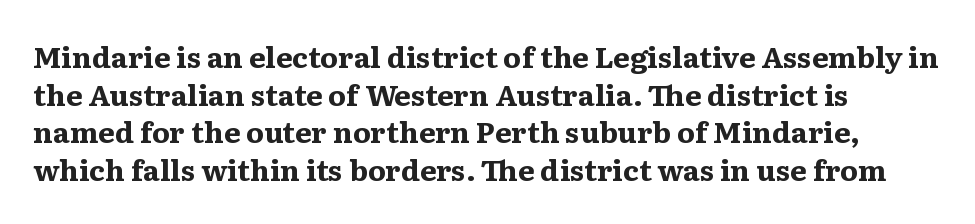
The image shows 29 px bold, wide serif type, upright; set left-aligned, normal line spacing (1.3x), normal letter spacing, not underlined; medium stroke contrast and a medium x-height.
